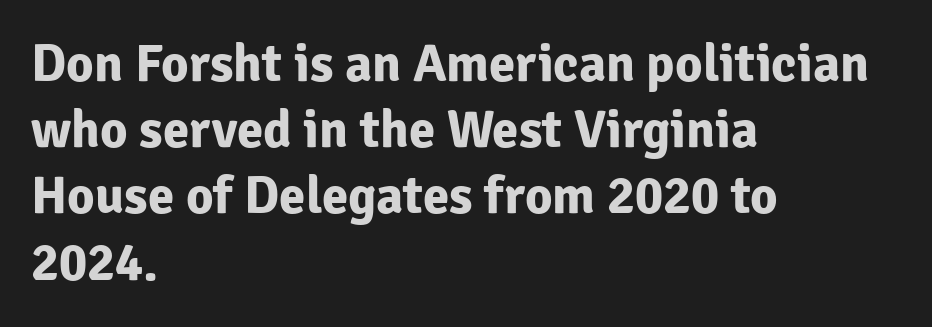
{"serif": "no", "italic": "no", "bold": "yes", "weight": "bold", "width": "normal", "stroke_contrast": "low", "x_height": "medium", "monospaced": "no", "underline": "no", "align": "left", "line_spacing": "normal", "line_spacing_ratio": 1.25, "letter_spacing": "normal", "letter_spacing_em": 0.0, "glyph_px": 53}
